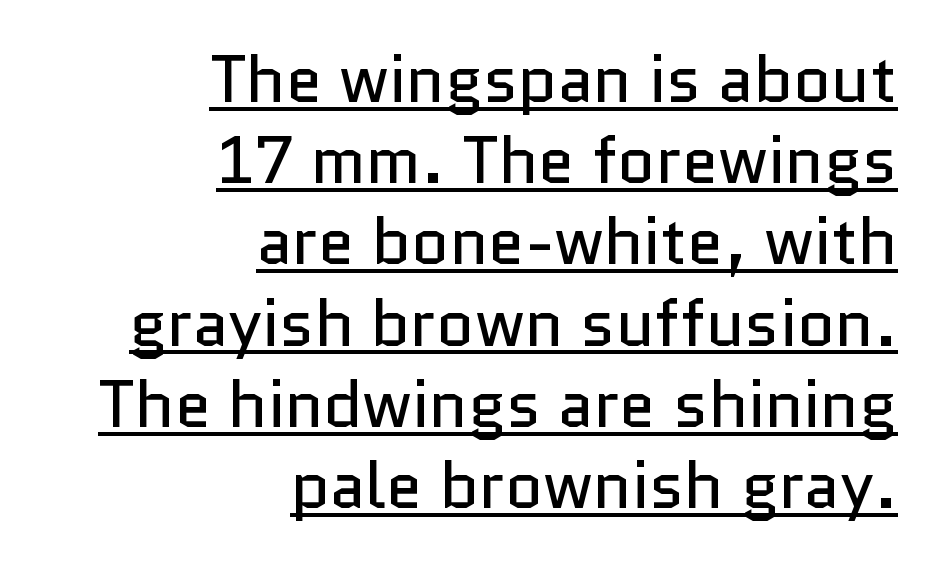
The image shows 66 px regular-weight sans-serif type, upright; set right-aligned, line spacing 1.23x, normal letter spacing, underlined; low stroke contrast and a medium x-height.
